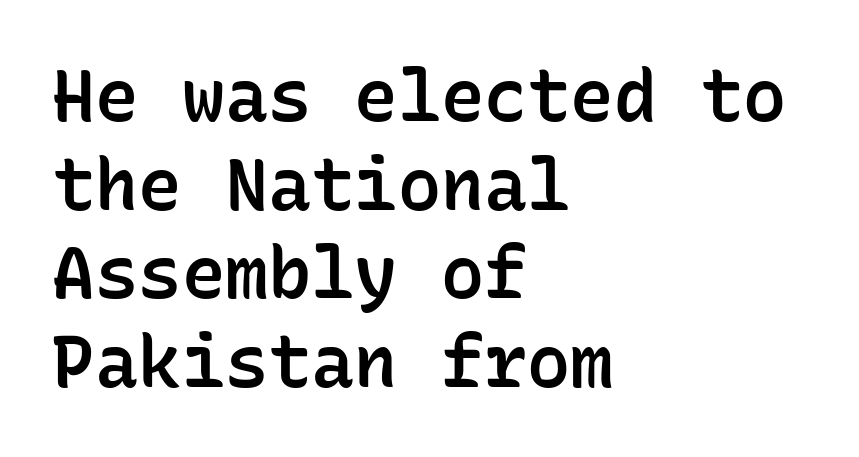
The image shows 72 px semibold sans-serif type, upright, monospaced; set left-aligned, line spacing 1.23x, normal letter spacing, not underlined; low stroke contrast and a medium x-height.
